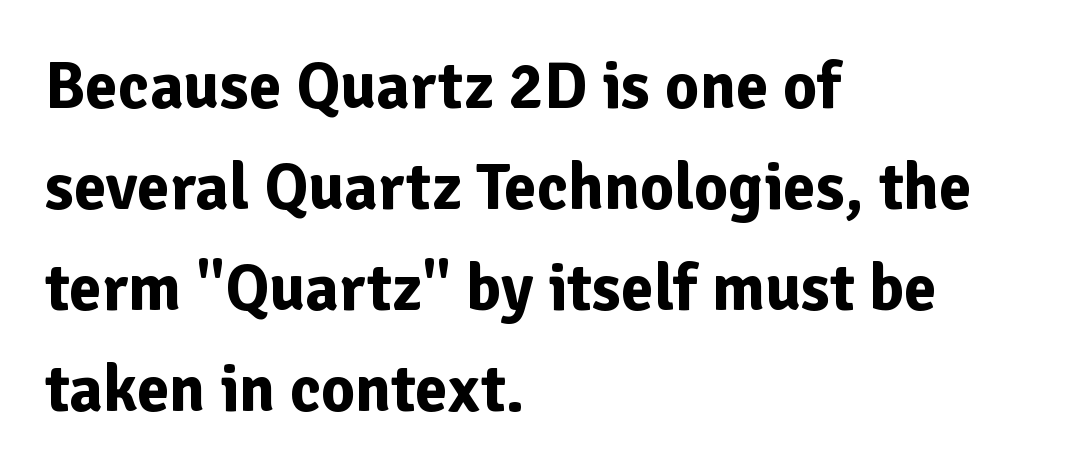
Rendered with straight, roman letterforms. Nope, no serifs anywhere on these letters. No extra tracking has been applied to these lines. Letters rest on an invisible, unmarked baseline. Notice how descenders clear the ascenders below comfortably — that's standard leading. The text block is weighted toward the left margin, trailing off unevenly rightward.
